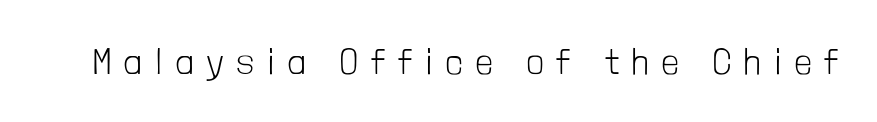
The passage shown is typed in a proportional face where columns would drift. The passage shown has open, widely tracked lettering throughout. Does the type have serifs? No, each stem ends abruptly. When letters stand straight like this, we call the style roman or upright.
